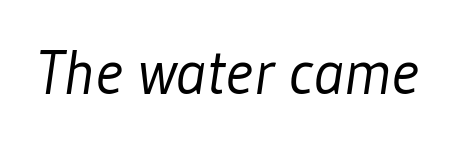
{"serif": "no", "bold": "no", "weight": "light", "width": "condensed", "stroke_contrast": "low", "x_height": "medium", "monospaced": "no", "underline": "no", "letter_spacing": "normal", "letter_spacing_em": 0.0, "glyph_px": 63}
